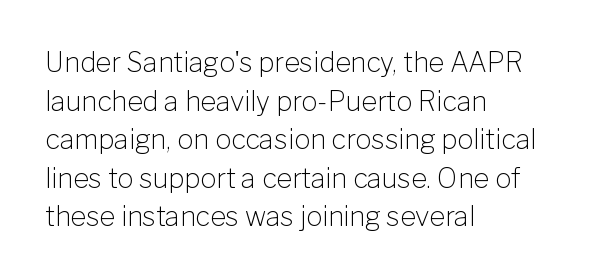
{"italic": "no", "bold": "no", "underline": "no", "align": "left", "line_spacing": "normal", "line_spacing_ratio": 1.43, "letter_spacing": "normal", "letter_spacing_em": 0.0, "glyph_px": 27}
